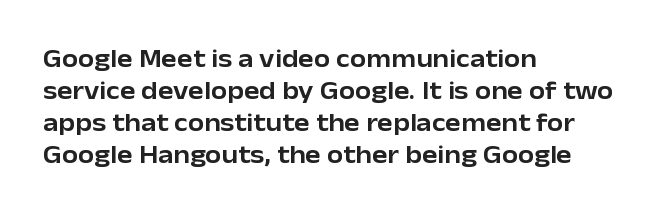
{"italic": "no", "underline": "no", "align": "left", "line_spacing_ratio": 1.23, "letter_spacing": "normal", "letter_spacing_em": 0.0, "glyph_px": 26}
